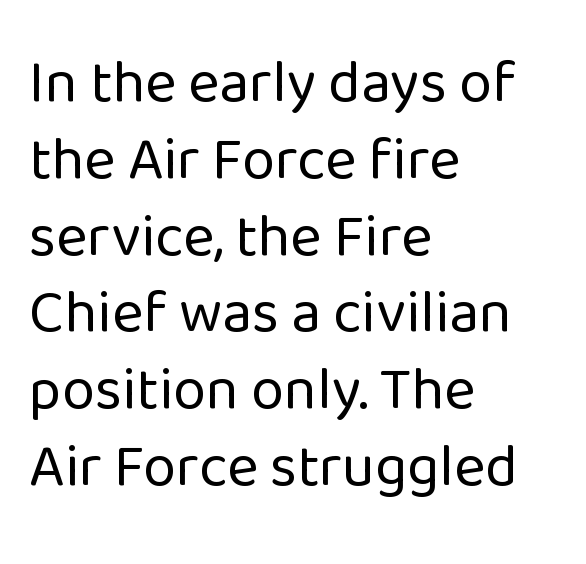
The image shows 60 px regular-weight sans-serif type, upright; set left-aligned, normal line spacing (1.28x), normal letter spacing, not underlined; low stroke contrast and a medium x-height.
